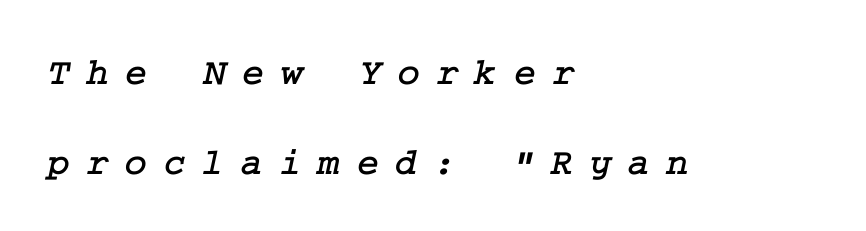
The image shows 38 px serif type; set left-aligned, loose line spacing (2.37x), unusually wide letter spacing (+0.43 em), not underlined; low stroke contrast and a medium x-height.
